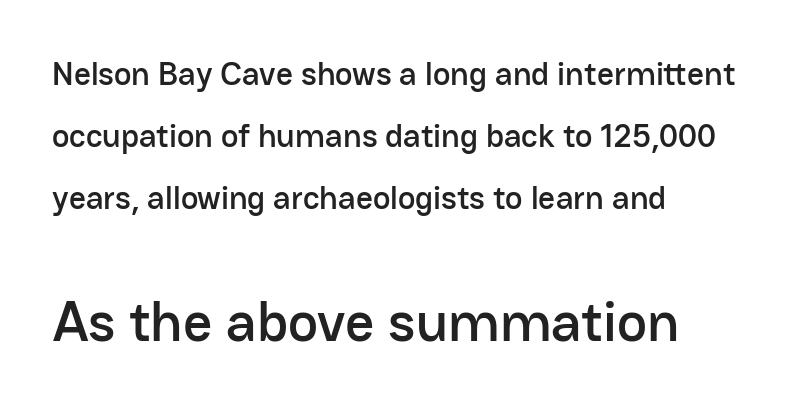
Q: Is the text italic (slanted)? A: No, it is upright.
Q: Is the typeface a serif or a sans-serif typeface? A: Sans-serif.
Q: Is the text underlined? A: No.
Q: How is the paragraph aligned? A: Left-aligned.
Q: Is the spacing between letters normal or unusually wide? A: Normal.
Q: Which block of text is set in a larger size, the first (top) or the second (bottom)? A: The second (bottom) one.
Q: Width (condensed, normal, or wide)? A: Normal.
Q: Stroke contrast? A: Low.
Q: x-height? A: Medium.
Q: Monospaced? A: No.
